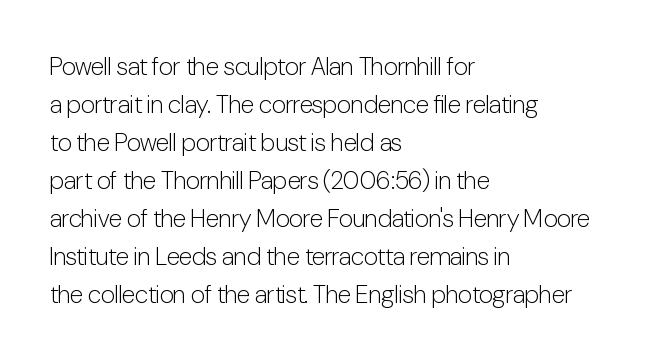
The font's upright variant was chosen for this text. The specimen omits any rule beneath the text block's lines. All the whitespace from short lines collects on the right. Tracking here is standard; glyphs follow each other at the usual distance.
